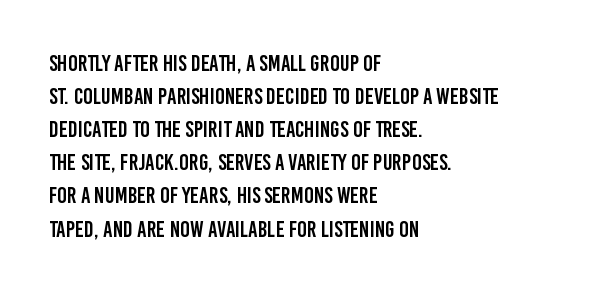
The image shows 23 px text type, upright; set left-aligned, normal line spacing (1.44x), normal letter spacing, not underlined.
